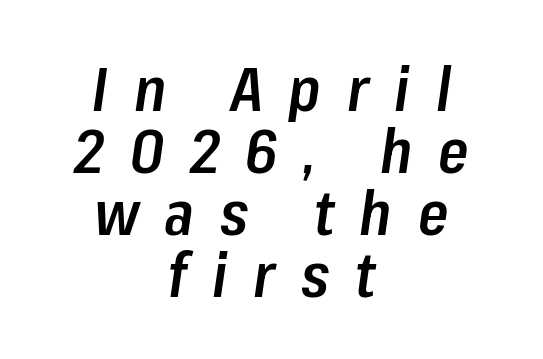
{"italic": "yes", "lean": "right", "slant_degrees": 8, "bold": "semi", "weight": "semibold", "width": "condensed", "stroke_contrast": "low", "x_height": "medium", "monospaced": "no", "underline": "no", "align": "center", "line_spacing": "tight", "line_spacing_ratio": 1.0, "letter_spacing": "wide", "letter_spacing_em": 0.42, "glyph_px": 62}
